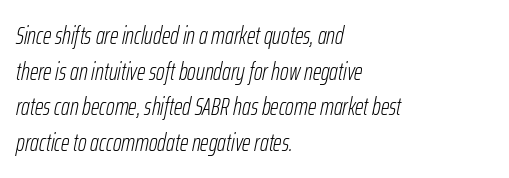
{"italic": "yes", "lean": "right", "slant_degrees": 12, "bold": "no", "underline": "no", "align": "left", "line_spacing": "normal", "line_spacing_ratio": 1.48, "letter_spacing": "normal", "letter_spacing_em": 0.0, "glyph_px": 24}
